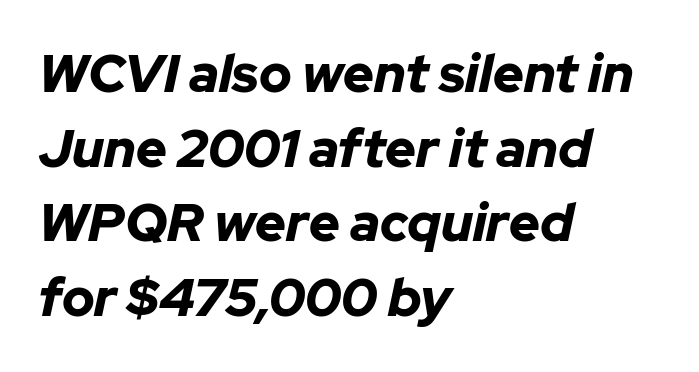
Q: Is the text bold? A: Yes.
Q: Is the text italic (slanted)? A: Yes, it leans right by about 12 degrees.
Q: Is the text underlined? A: No.
Q: How is the paragraph aligned? A: Left-aligned.
Q: Is the spacing between letters normal or unusually wide? A: Normal.
Q: Is the spacing between lines tight, normal or loose? A: Normal.
Q: Width (condensed, normal, or wide)? A: Normal.
Q: Stroke contrast? A: Low.
Q: x-height? A: Medium.
Q: Monospaced? A: No.
